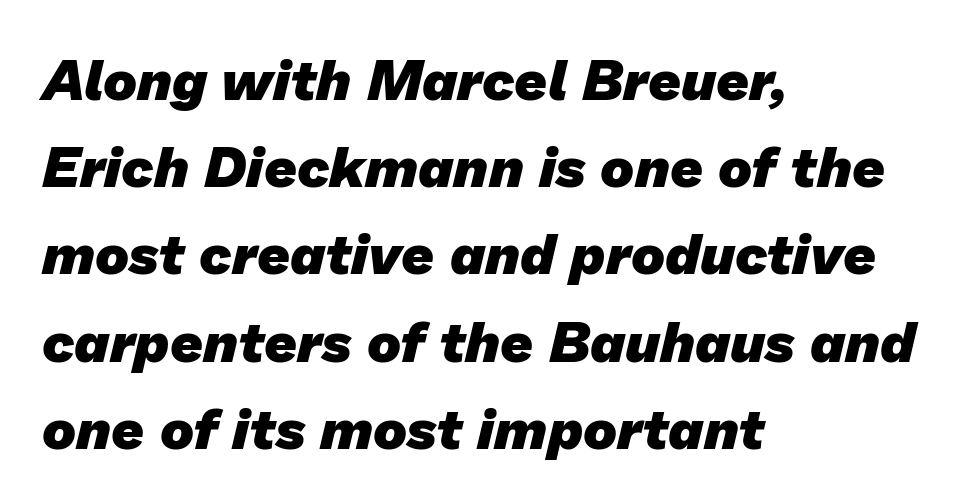
Interline gaps are of average width in this sample. There is no visible air inserted between adjacent glyphs. The designer went with a sans here, leaving each stem footless. Summary of weight: heavy, a full bold.
